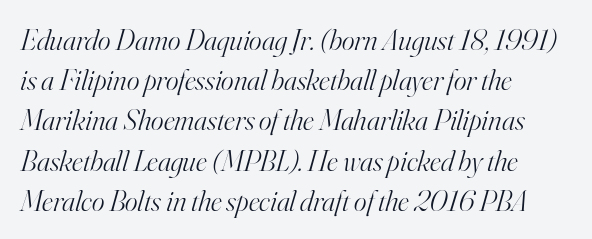
This sample uses a serif face. The lines are quadded left. Weight: in the light-to-regular range. Students, observe: this is what conventionally led text looks like.
